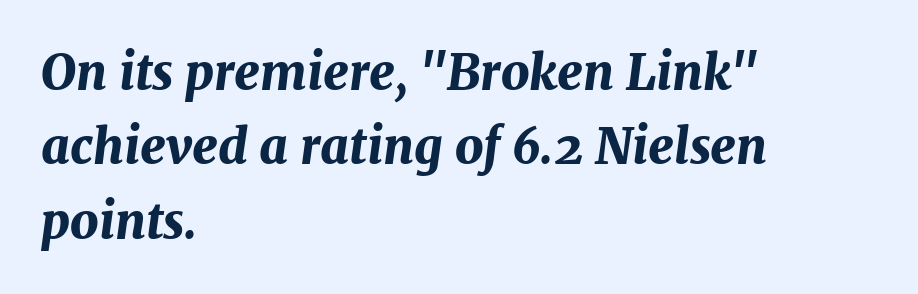
The image shows 49 px bold type, italic (leaning right); set left-aligned, normal line spacing (1.52x), normal letter spacing, not underlined; medium stroke contrast and a medium x-height.
